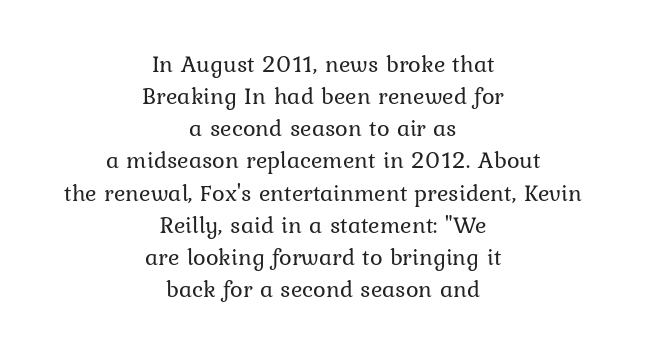
{"italic": "no", "bold": "no", "underline": "no", "align": "center", "line_spacing": "normal", "line_spacing_ratio": 1.34, "letter_spacing": "normal", "letter_spacing_em": 0.0, "glyph_px": 24}
